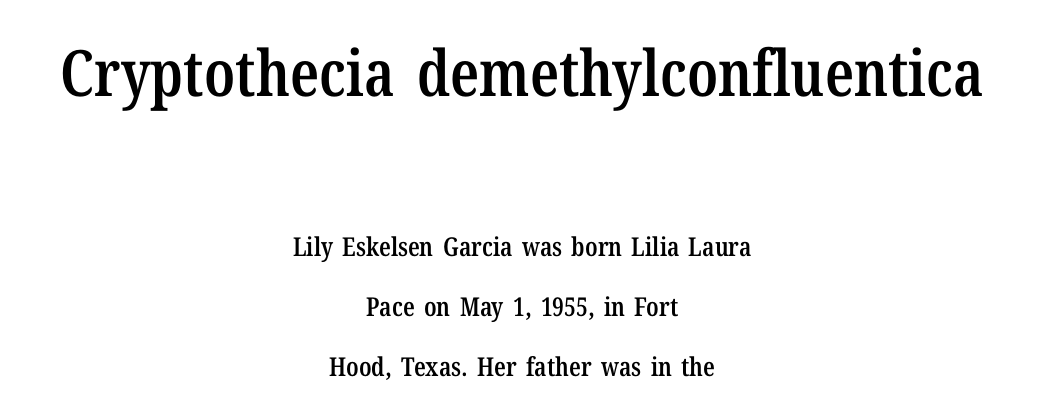
The image shows 64 px semibold, condensed serif type, upright; set centered, loose line spacing (2.3x), normal letter spacing, not underlined; the first (top) block is 2.46x larger; low stroke contrast and a medium x-height.
